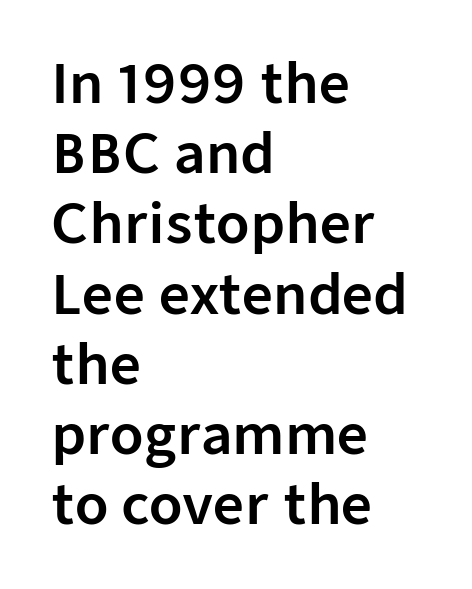
The image shows 54 px sans-serif type, upright; set left-aligned, normal line spacing (1.3x), normal letter spacing, not underlined; low stroke contrast and a medium x-height.
